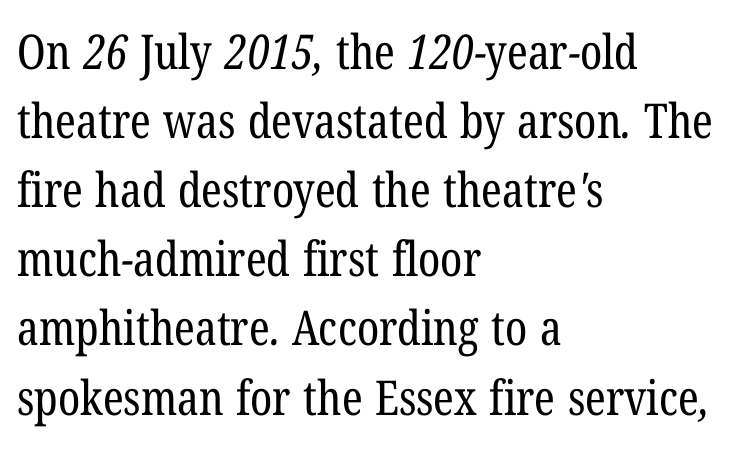
{"serif": "yes", "bold": "no", "weight": "regular", "width": "condensed", "stroke_contrast": "low", "x_height": "medium", "monospaced": "no", "underline": "no", "align": "left", "line_spacing": "normal", "line_spacing_ratio": 1.44, "letter_spacing": "normal", "letter_spacing_em": 0.0, "glyph_px": 48}
